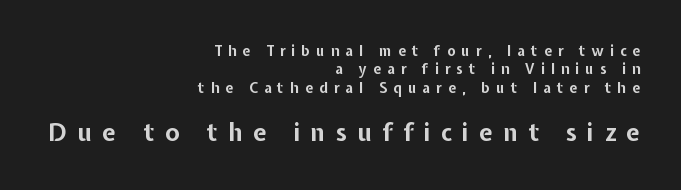
Beneath every word, the page is bare. Notice how descenders clear the ascenders below comfortably — that's standard leading. Which chunk is bigger? The second one — the bottom block dwarfs the top. The passage is arranged like a letterhead date or caption credit — flush right. Posture: vertical. You'd pick this weight for a headline — it's a proper bold.
